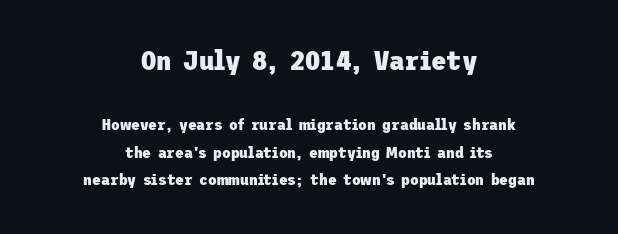
The image shows 28 px heavy sans-serif type, upright; set centered, line spacing 1.73x, normal letter spacing, not underlined; the first (top) block is 1.75x larger; low stroke contrast and a medium x-height.
